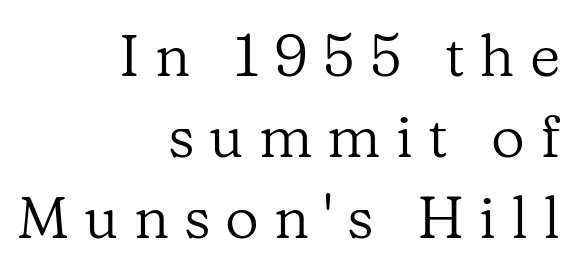
{"serif": "yes", "italic": "no", "bold": "no", "weight": "regular", "width": "normal", "stroke_contrast": "low", "x_height": "medium", "monospaced": "no", "underline": "no", "align": "right", "line_spacing": "normal", "line_spacing_ratio": 1.37, "letter_spacing": "wide", "letter_spacing_em": 0.25, "glyph_px": 59}
